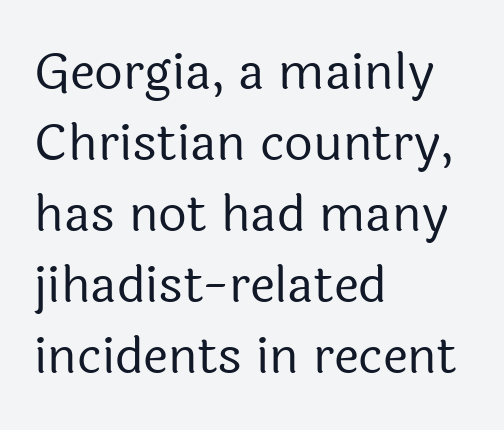
Q: Is the text bold? A: No.
Q: Is the text italic (slanted)? A: No, it is upright.
Q: Is the typeface a serif or a sans-serif typeface? A: Sans-serif.
Q: Is the text underlined? A: No.
Q: How is the paragraph aligned? A: Left-aligned.
Q: Is the spacing between letters normal or unusually wide? A: Normal.
Q: Is the spacing between lines tight, normal or loose? A: Normal.
Q: Width (condensed, normal, or wide)? A: Normal.
Q: x-height? A: Medium.
Q: Monospaced? A: No.
